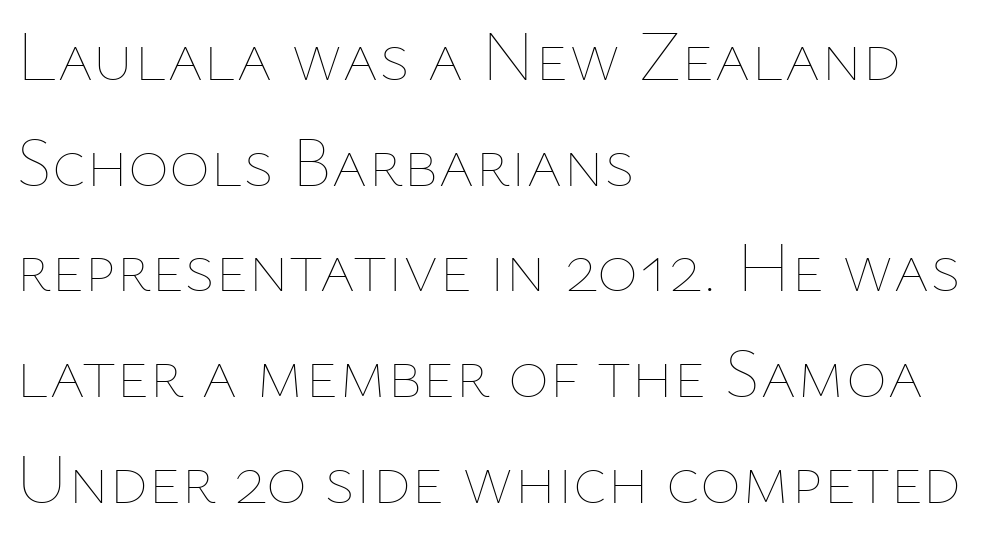
The image shows 70 px thin type, upright; set left-aligned, normal line spacing (1.51x), normal letter spacing, not underlined; low stroke contrast and a medium x-height.
